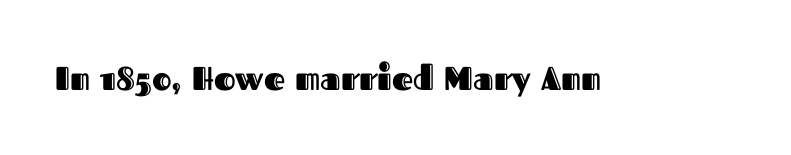
The image shows 33 px text type, upright; set normal letter spacing, not underlined; a medium x-height.
